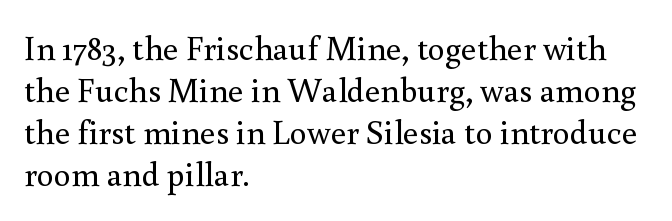
The image shows 34 px regular-weight serif type, upright; set left-aligned, line spacing 1.24x, normal letter spacing, not underlined; a small x-height.
